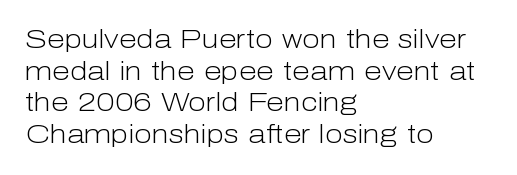
Q: Is the text bold? A: No.
Q: Is the text italic (slanted)? A: No, it is upright.
Q: Is the text underlined? A: No.
Q: How is the paragraph aligned? A: Left-aligned.
Q: Is the spacing between letters normal or unusually wide? A: Normal.
